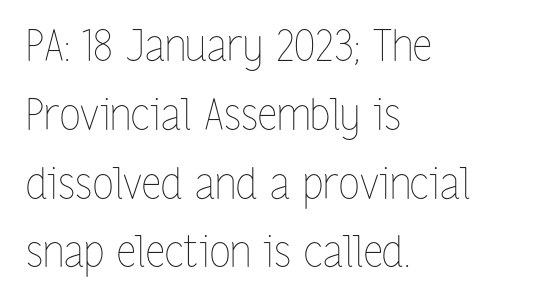
Q: Is the text bold? A: No.
Q: Is the text italic (slanted)? A: No, it is upright.
Q: Is the text underlined? A: No.
Q: How is the paragraph aligned? A: Left-aligned.
Q: Is the spacing between letters normal or unusually wide? A: Normal.
Q: Is the spacing between lines tight, normal or loose? A: Normal.
Q: Width (condensed, normal, or wide)? A: Condensed.
Q: Stroke contrast? A: Low.
Q: x-height? A: Medium.
Q: Monospaced? A: No.
